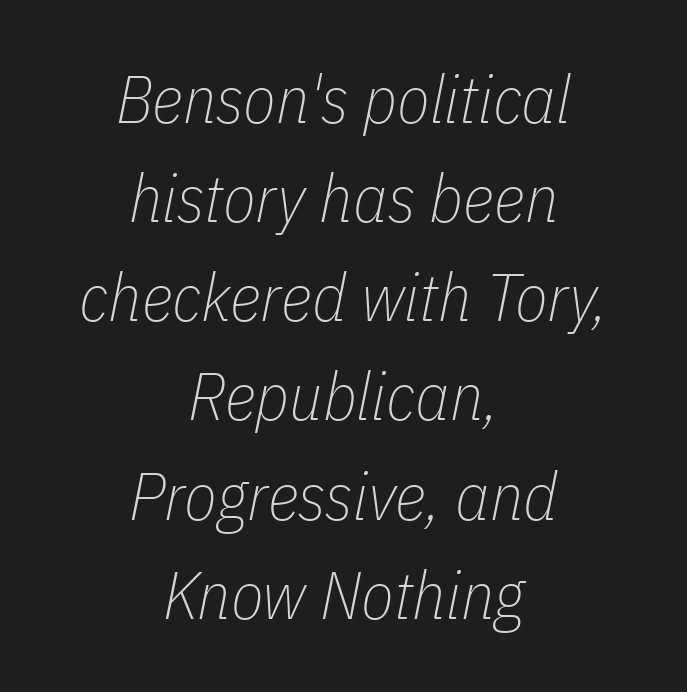
The image shows 67 px thin, condensed type, italic (leaning right); set centered, normal line spacing (1.48x), normal letter spacing, not underlined; low stroke contrast and a medium x-height.
